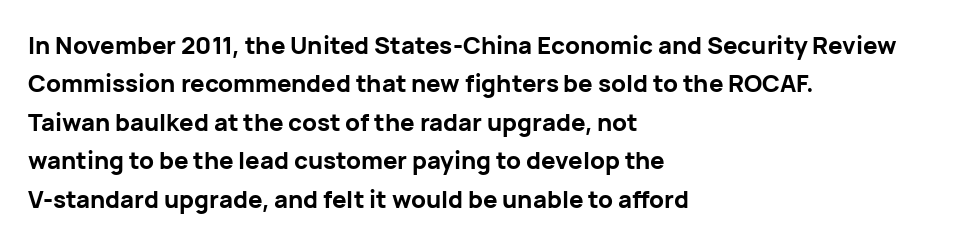
Q: Is the text bold? A: Yes.
Q: Is the text italic (slanted)? A: No, it is upright.
Q: Is the text underlined? A: No.
Q: How is the paragraph aligned? A: Left-aligned.
Q: Is the spacing between letters normal or unusually wide? A: Normal.
Q: Is the spacing between lines tight, normal or loose? A: Normal.
